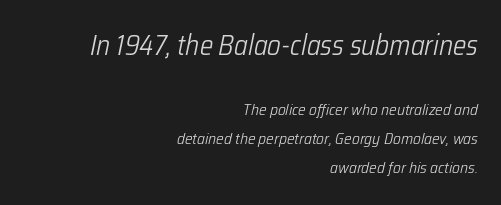
Line endings align vertically; line beginnings do not. The cut favours lightness, reaching ordinary text weight at its darkest. A clean baseline with only descenders dipping below it. Spacing verdict: proportional, widths tailored to each character.
